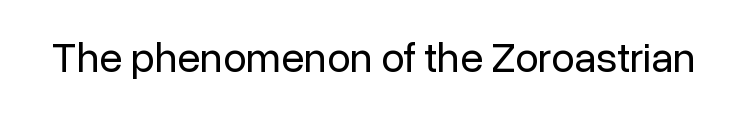
The image shows 42 px regular-weight sans-serif type, upright; set normal letter spacing, not underlined; low stroke contrast and a medium x-height.
